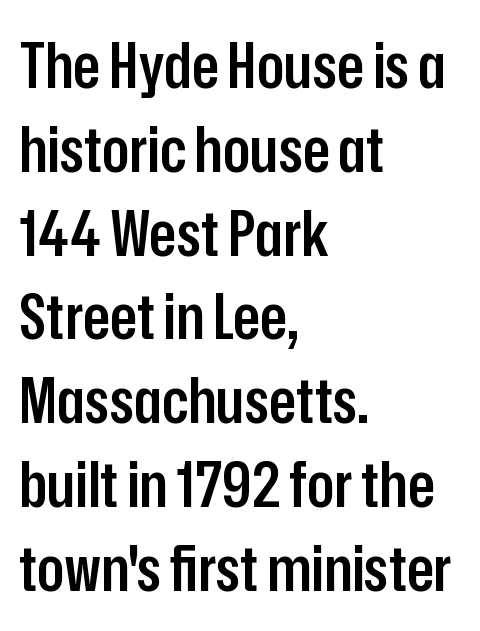
Reading down the block, your eye returns to a fixed left position each line. The passage shown is typed in a proportional face where columns would drift. If you drew a line through each stem, it would be perfectly vertical. No word sits above an underline.
